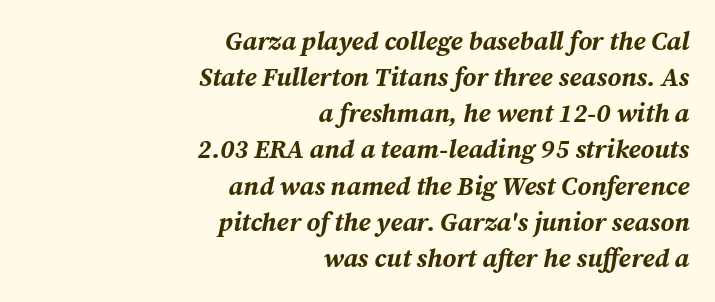
Caption: bold face, heavy strokes. Rows of type keep a routine distance in the vertical direction. Looking at the ascenders, they clearly lean. Reading down the block, your eye finds every line finishing at a fixed right position. Nothing unusual about the tracking: characters are spaced as the font intends.
